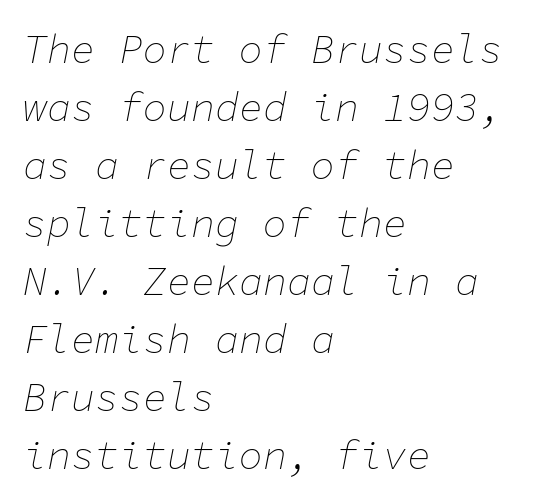
{"italic": "yes", "lean": "right", "slant_degrees": 11, "bold": "no", "weight": "thin", "width": "normal", "stroke_contrast": "low", "x_height": "medium", "monospaced": "yes", "underline": "no", "align": "left", "line_spacing": "normal", "line_spacing_ratio": 1.45, "letter_spacing": "normal", "letter_spacing_em": 0.0, "glyph_px": 40}
